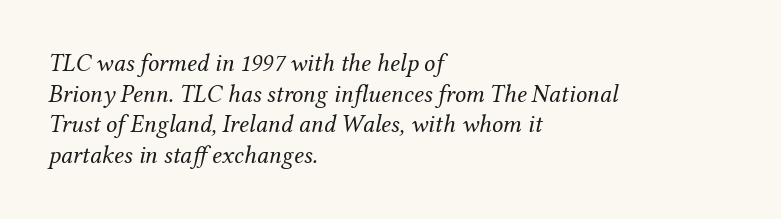
Casual observation: everything's shoved over to the left. The font's italic variant was chosen for this text. A light-to-regular cut is what we see here. Observe the ordinary spacing: letters are neighbours, not strangers.
